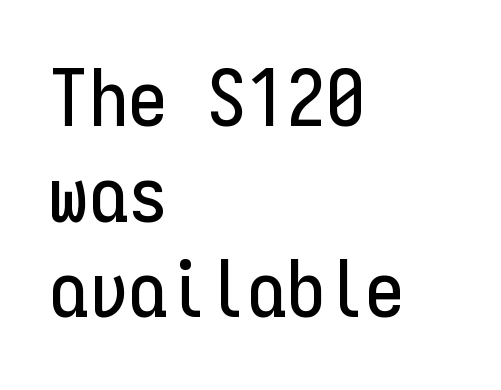
Q: Is the text italic (slanted)? A: No, it is upright.
Q: Is the typeface a serif or a sans-serif typeface? A: Sans-serif.
Q: Is the text underlined? A: No.
Q: How is the paragraph aligned? A: Left-aligned.
Q: Is the spacing between letters normal or unusually wide? A: Normal.
Q: Width (condensed, normal, or wide)? A: Condensed.
Q: Stroke contrast? A: Low.
Q: x-height? A: Medium.
Q: Monospaced? A: Yes.
